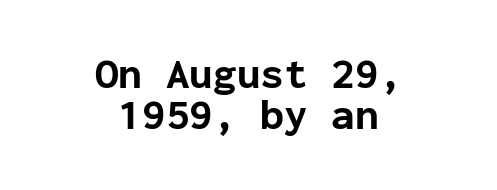
Q: Is the text bold? A: Yes.
Q: Is the text italic (slanted)? A: No, it is upright.
Q: Is the typeface a serif or a sans-serif typeface? A: Sans-serif.
Q: Is the text underlined? A: No.
Q: How is the paragraph aligned? A: Centered.
Q: Is the spacing between letters normal or unusually wide? A: Normal.
Q: Is the spacing between lines tight, normal or loose? A: Tight.
Q: Width (condensed, normal, or wide)? A: Normal.
Q: Stroke contrast? A: Low.
Q: x-height? A: Medium.
Q: Monospaced? A: Yes.
